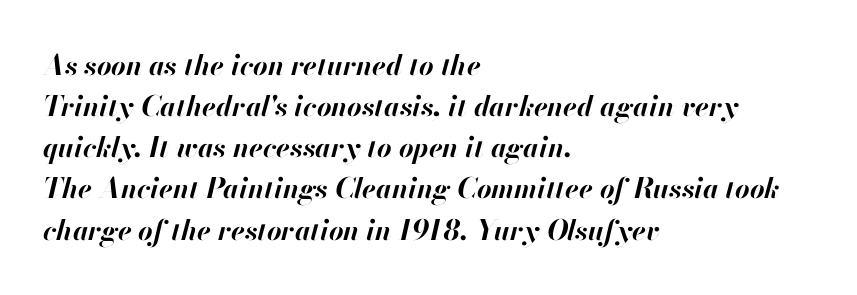
Q: Is the text bold? A: Yes.
Q: Is the text italic (slanted)? A: Yes, it leans right by about 13 degrees.
Q: Is the text underlined? A: No.
Q: How is the paragraph aligned? A: Left-aligned.
Q: Is the spacing between letters normal or unusually wide? A: Normal.
Q: Is the spacing between lines tight, normal or loose? A: Normal.
Q: Width (condensed, normal, or wide)? A: Normal.
Q: Stroke contrast? A: High.
Q: x-height? A: Small.
Q: Monospaced? A: No.
